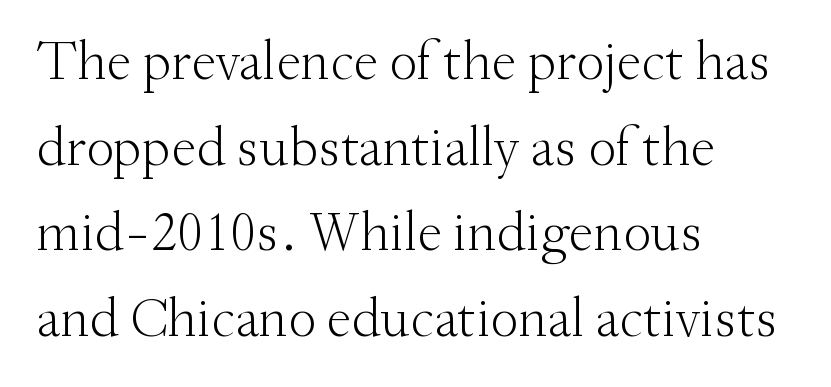
Q: Is the text bold? A: No.
Q: Is the text italic (slanted)? A: No, it is upright.
Q: Is the typeface a serif or a sans-serif typeface? A: Serif.
Q: Is the text underlined? A: No.
Q: How is the paragraph aligned? A: Left-aligned.
Q: Is the spacing between letters normal or unusually wide? A: Normal.
Q: Is the spacing between lines tight, normal or loose? A: Normal.
Q: Width (condensed, normal, or wide)? A: Normal.
Q: Stroke contrast? A: Medium.
Q: x-height? A: Small.
Q: Monospaced? A: No.
